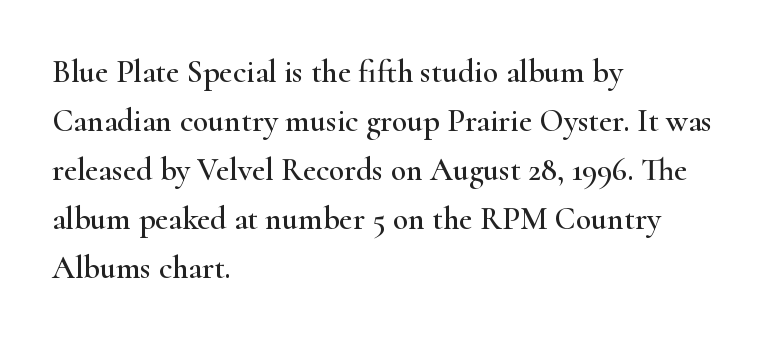
The image shows 32 px wide serif type, upright; set left-aligned, normal line spacing (1.53x), normal letter spacing, not underlined; high stroke contrast and a small x-height.
